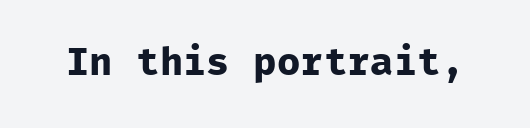
Unmarked baselines from the first word to the last. This is roman type, the default non-slanted kind. The letters are bold, with thick, heavy strokes. Caption: standard tracking, unaltered. The typeface chosen for these lines omits serifs.
